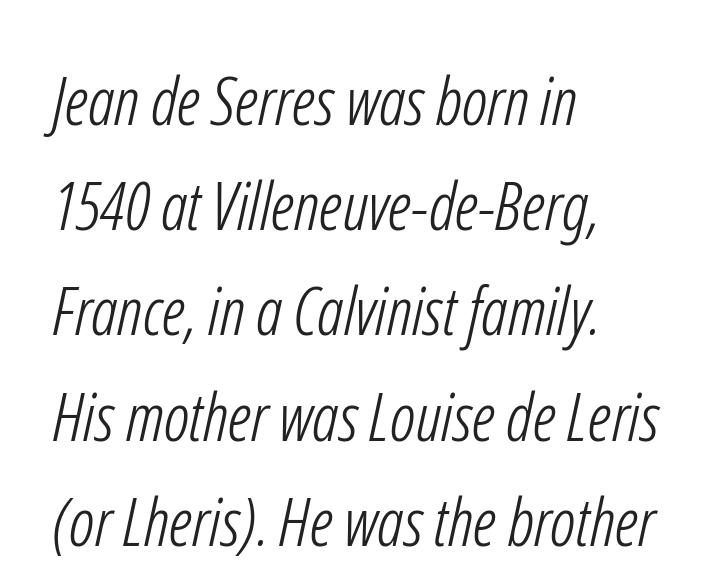
{"serif": "no", "bold": "no", "weight": "light", "width": "condensed", "stroke_contrast": "low", "x_height": "medium", "monospaced": "no", "underline": "no", "align": "left", "line_spacing": "normal", "line_spacing_ratio": 1.57, "letter_spacing": "normal", "letter_spacing_em": 0.0, "glyph_px": 67}
